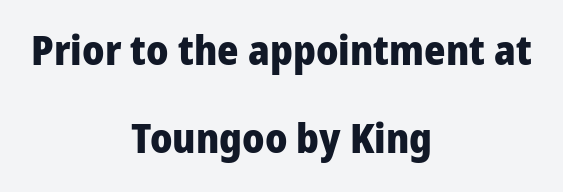
Q: Is the text bold? A: Yes.
Q: Is the text italic (slanted)? A: No, it is upright.
Q: Is the typeface a serif or a sans-serif typeface? A: Sans-serif.
Q: Is the text underlined? A: No.
Q: How is the paragraph aligned? A: Centered.
Q: Is the spacing between letters normal or unusually wide? A: Normal.
Q: Is the spacing between lines tight, normal or loose? A: Loose.
Q: Width (condensed, normal, or wide)? A: Condensed.
Q: Stroke contrast? A: Low.
Q: x-height? A: Large.
Q: Monospaced? A: No.
